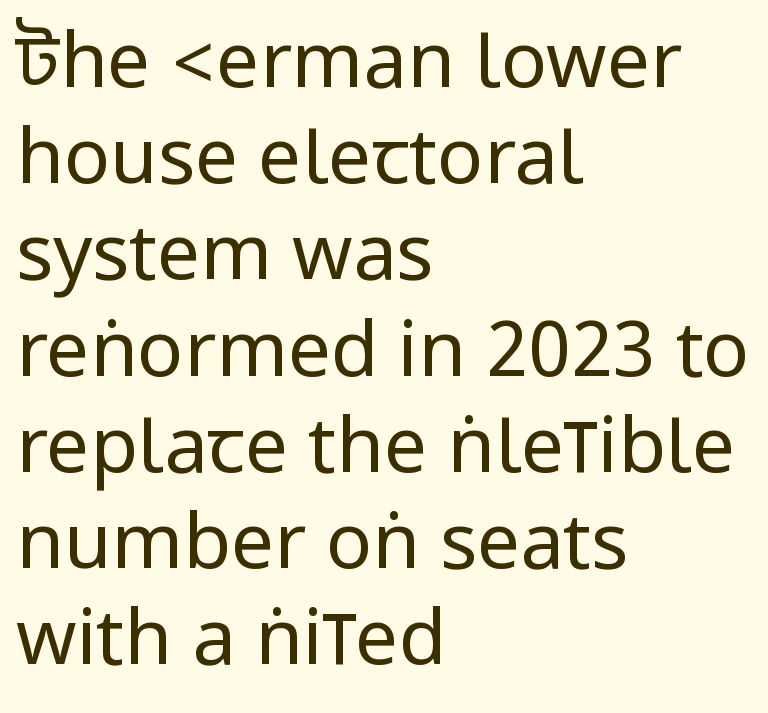
Q: Is the text bold? A: No.
Q: Is the text italic (slanted)? A: No, it is upright.
Q: Is the typeface a serif or a sans-serif typeface? A: Sans-serif.
Q: Is the text underlined? A: No.
Q: How is the paragraph aligned? A: Left-aligned.
Q: Is the spacing between letters normal or unusually wide? A: Normal.
Q: Is the spacing between lines tight, normal or loose? A: Normal.
Q: Width (condensed, normal, or wide)? A: Condensed.
Q: Stroke contrast? A: Low.
